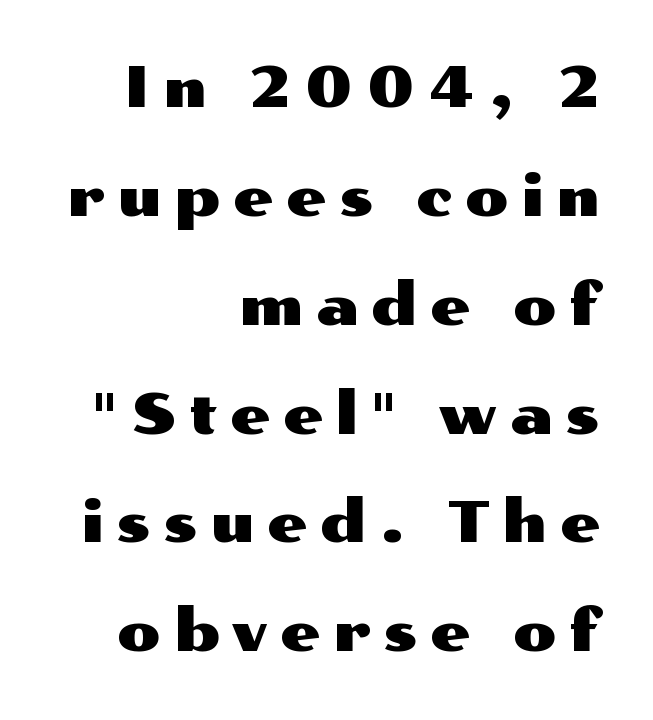
The image shows 57 px wide sans-serif type, upright; set right-aligned, loose line spacing (1.91x), unusually wide letter spacing (+0.22 em), not underlined; medium stroke contrast and a medium x-height.
